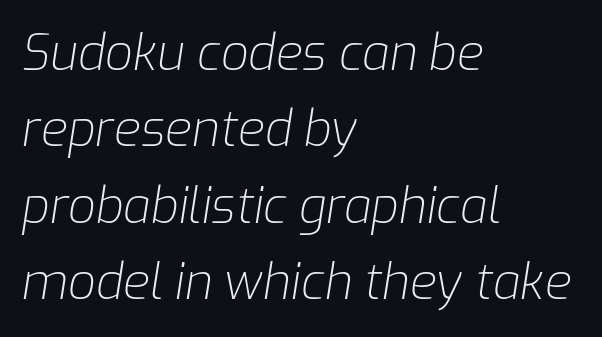
{"italic": "yes", "lean": "right", "slant_degrees": 9, "bold": "no", "weight": "light", "width": "normal", "stroke_contrast": "low", "x_height": "medium", "monospaced": "no", "underline": "no", "align": "left", "line_spacing": "normal", "line_spacing_ratio": 1.56, "letter_spacing": "normal", "letter_spacing_em": 0.0, "glyph_px": 49}
